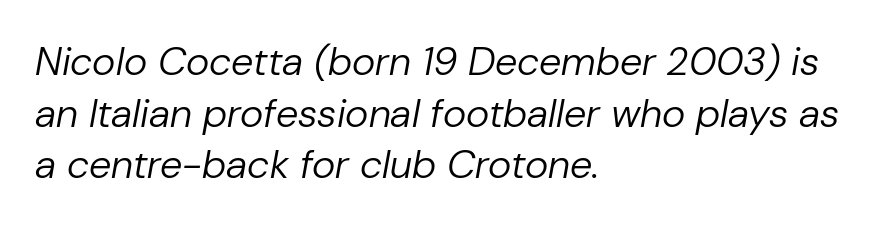
Q: Is the text bold? A: No.
Q: Is the text italic (slanted)? A: Yes, it leans right by about 10 degrees.
Q: Is the text underlined? A: No.
Q: How is the paragraph aligned? A: Left-aligned.
Q: Is the spacing between letters normal or unusually wide? A: Normal.
Q: Is the spacing between lines tight, normal or loose? A: Normal.
Q: Width (condensed, normal, or wide)? A: Normal.
Q: Stroke contrast? A: Low.
Q: x-height? A: Medium.
Q: Monospaced? A: No.
